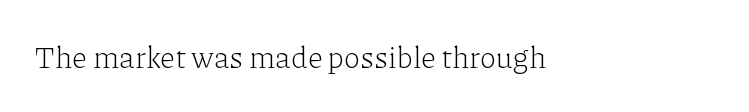
The image shows 30 px light serif type, upright; set normal letter spacing, not underlined; low stroke contrast and a medium x-height.
